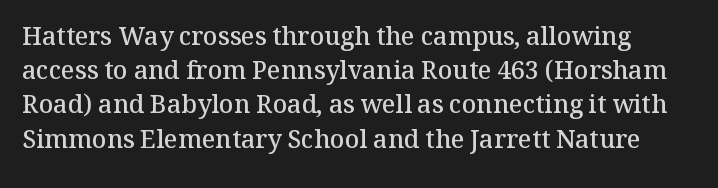
The image shows 25 px text type, upright; set normal line spacing (1.37x), normal letter spacing, not underlined.
